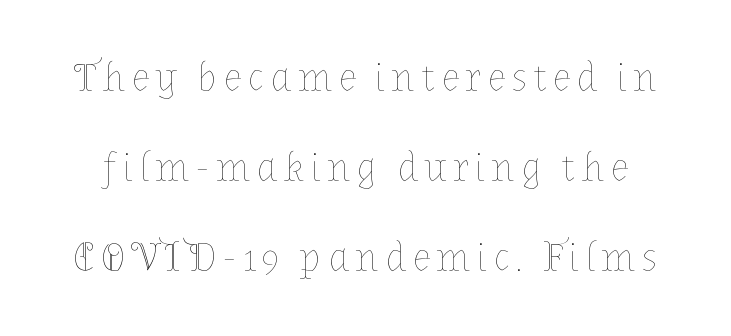
{"italic": "no", "bold": "no", "weight": "thin", "width": "normal", "stroke_contrast": "low", "x_height": "medium", "monospaced": "no", "underline": "no", "line_spacing": "loose", "line_spacing_ratio": 2.19, "glyph_px": 41}
